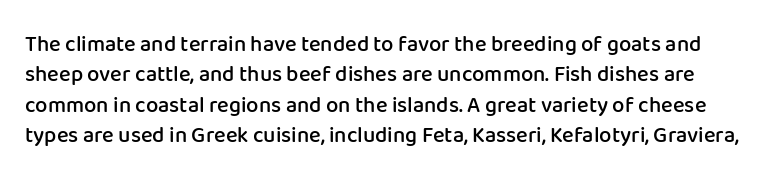
{"italic": "no", "bold": "semi", "underline": "no", "line_spacing": "normal", "line_spacing_ratio": 1.38, "letter_spacing": "normal", "letter_spacing_em": 0.0, "glyph_px": 22}
